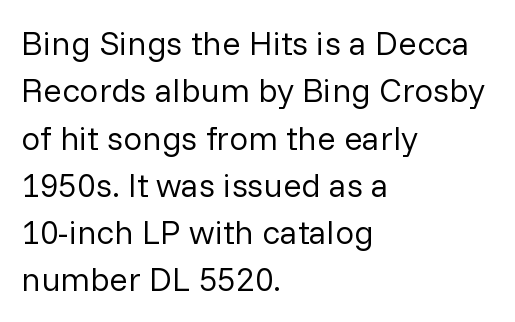
The image shows 34 px regular-weight sans-serif type, upright; set left-aligned, normal line spacing (1.39x), normal letter spacing, not underlined; low stroke contrast and a medium x-height.
